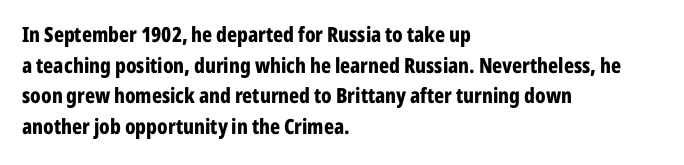
The image shows 21 px bold type, upright; set left-aligned, normal line spacing (1.46x), normal letter spacing, not underlined.
